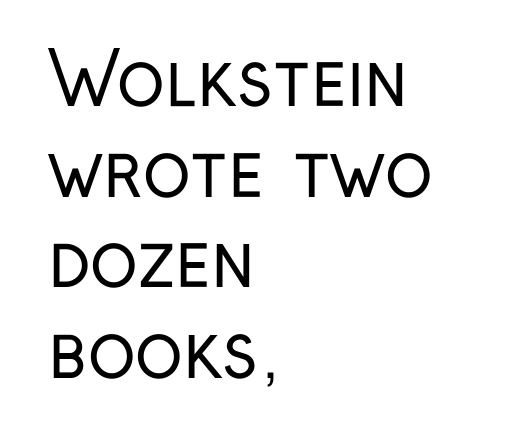
Q: Is the text bold? A: No.
Q: Is the text italic (slanted)? A: No, it is upright.
Q: Is the typeface a serif or a sans-serif typeface? A: Sans-serif.
Q: Is the text underlined? A: No.
Q: How is the paragraph aligned? A: Left-aligned.
Q: Is the spacing between letters normal or unusually wide? A: Normal.
Q: Is the spacing between lines tight, normal or loose? A: Normal.
Q: Width (condensed, normal, or wide)? A: Condensed.
Q: Stroke contrast? A: Low.
Q: x-height? A: Medium.
Q: Monospaced? A: No.
